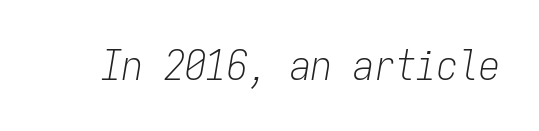
Q: Is the text bold? A: No.
Q: Is the text italic (slanted)? A: Yes, it leans right by about 9 degrees.
Q: Is the text underlined? A: No.
Q: Is the spacing between letters normal or unusually wide? A: Normal.
Q: Width (condensed, normal, or wide)? A: Condensed.
Q: Stroke contrast? A: Low.
Q: x-height? A: Medium.
Q: Monospaced? A: Yes.
